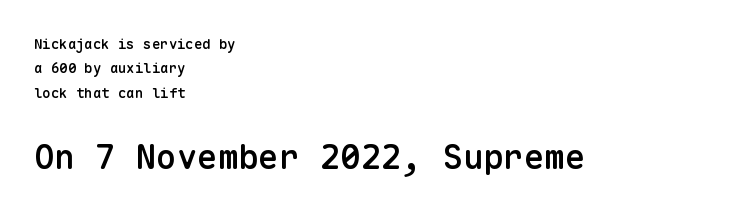
The image shows 34 px semibold sans-serif type, upright, monospaced; set left-aligned, line spacing 1.74x, normal letter spacing, not underlined; the second (bottom) block is 2.43x larger; low stroke contrast and a medium x-height.
